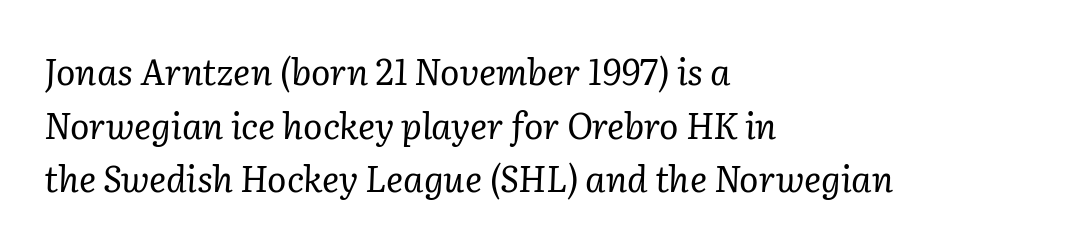
{"serif": "yes", "italic": "yes", "lean": "right", "slant_degrees": 2, "bold": "no", "weight": "regular", "width": "normal", "stroke_contrast": "low", "x_height": "medium", "monospaced": "no", "underline": "no", "align": "left", "line_spacing": "normal", "line_spacing_ratio": 1.49, "letter_spacing": "normal", "letter_spacing_em": 0.0, "glyph_px": 36}
